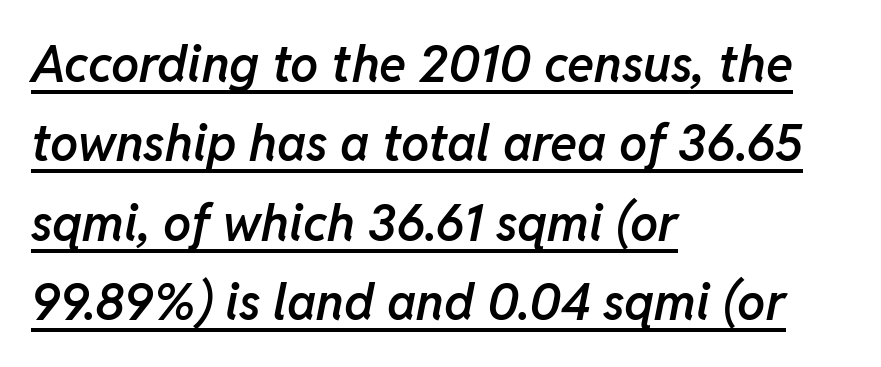
Does the copy run flush right? No — it runs flush left. The strokes are fattened partway — semibold, not bold. Character widths vary here, with narrow letters taking less room than wide ones. Regular leading. Check the space under the baseline: a stroke is drawn there.
